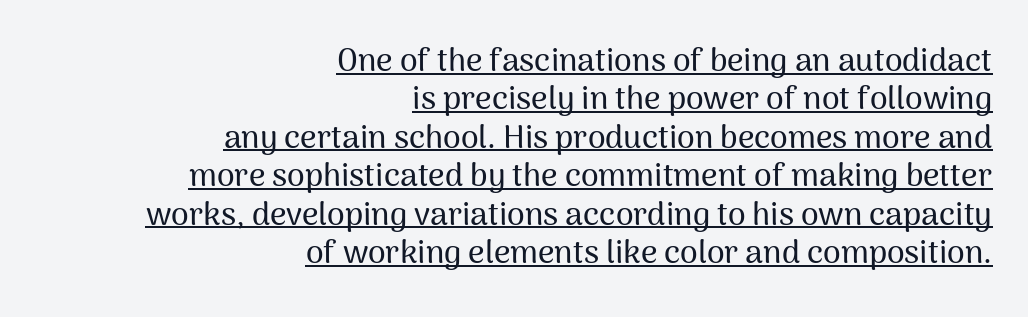
The type family on display is of the sans-serif kind. The gaps between neighbouring characters are ordinary and unremarkable. The passage shown is underscored from start to finish. Visually the block forms a straight wall on the right and a jagged coastline on the left. The rendering uses natural spacing where letterforms have individual widths. Characters remain perfectly vertical along every line.
